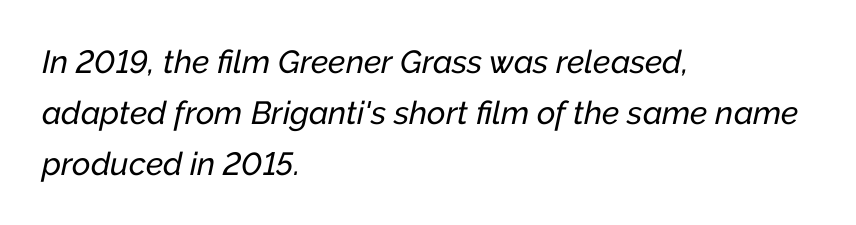
The image shows 32 px text type, italic (leaning right); set left-aligned, normal line spacing (1.59x), normal letter spacing, not underlined; low stroke contrast and a medium x-height.
